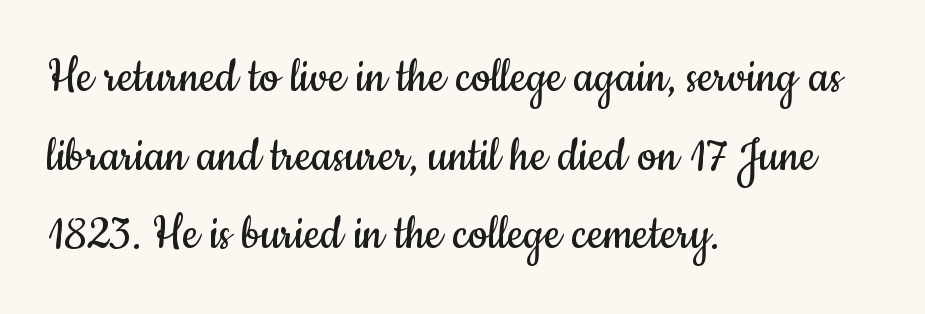
Leftover space on each line is placed entirely after the last word. Quick note: interline space is typical. Only glyphs here, with clear space below each row. Compared with typical body copy, the letter spacing here is the same. Is this a fixed-width face? No — the glyphs have proportional, varying widths.
